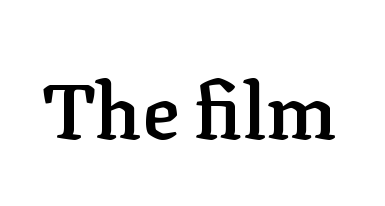
{"serif": "yes", "italic": "no", "bold": "semi", "weight": "semibold", "width": "normal", "stroke_contrast": "low", "x_height": "medium", "monospaced": "no", "underline": "no", "letter_spacing": "normal", "letter_spacing_em": 0.0, "glyph_px": 77}
